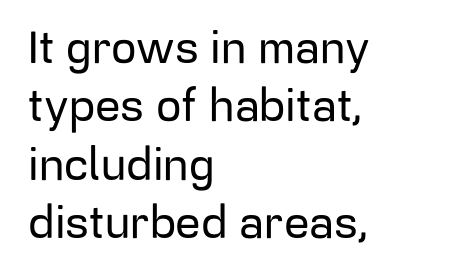
{"serif": "no", "italic": "no", "width": "normal", "stroke_contrast": "low", "x_height": "medium", "monospaced": "no", "underline": "no", "align": "left", "line_spacing": "normal", "line_spacing_ratio": 1.3, "letter_spacing": "normal", "letter_spacing_em": 0.0, "glyph_px": 45}
